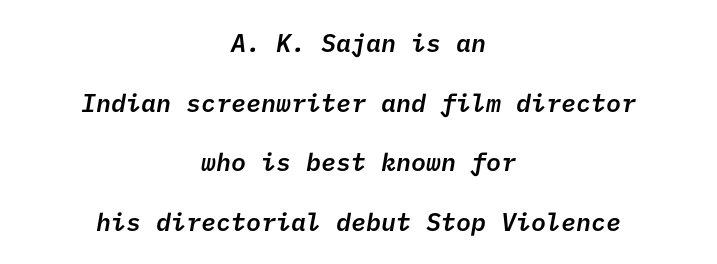
A student would call this center alignment; a typographer would say set centered. Tracking here is standard; glyphs follow each other at the usual distance. These lines carry some extra weight — a demibold, not a full bold. The gap between lines stays unmarked.
